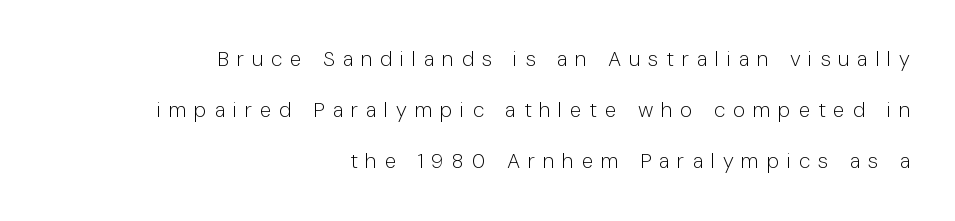
{"italic": "no", "bold": "no", "underline": "no", "align": "right", "line_spacing": "loose", "line_spacing_ratio": 2.44, "letter_spacing": "wide", "letter_spacing_em": 0.37, "glyph_px": 21}
